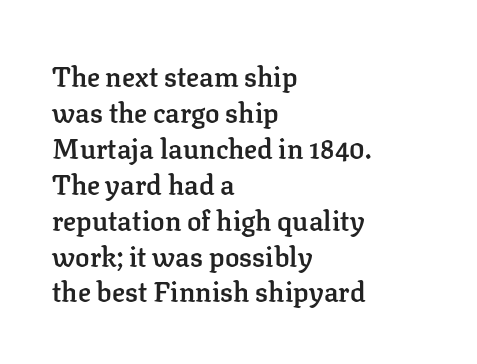
Does extra space separate the letters? No, they use regular spacing. Evenly set lines give the paragraph a standard silhouette. Nobody drew a line under any word here. Notice the strokes are somewhat thickened but not fully heavy: this is a semibold. Layout note: lines flush left.
